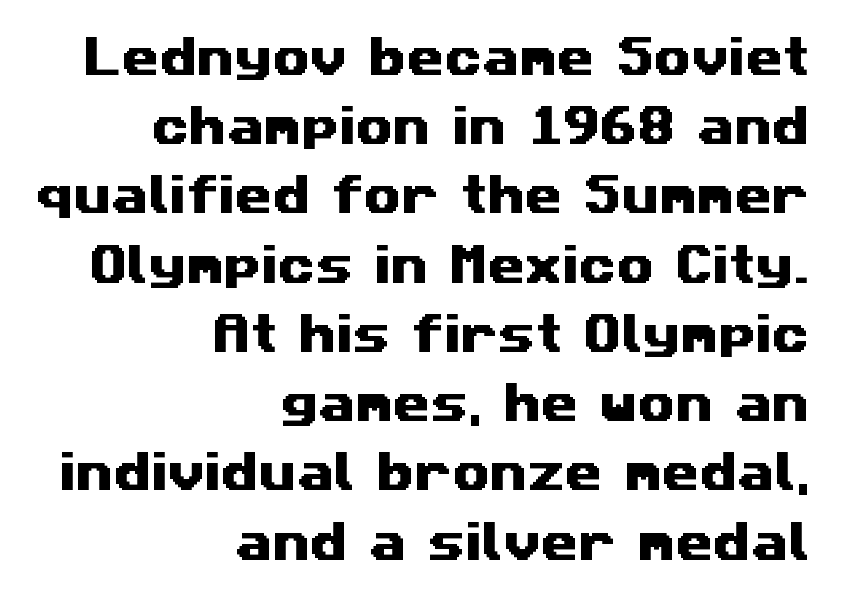
Q: Is the typeface a serif or a sans-serif typeface? A: Sans-serif.
Q: Is the text underlined? A: No.
Q: How is the paragraph aligned? A: Right-aligned.
Q: Is the spacing between letters normal or unusually wide? A: Normal.
Q: Is the spacing between lines tight, normal or loose? A: Normal.
Q: Width (condensed, normal, or wide)? A: Wide.
Q: Stroke contrast? A: Medium.
Q: x-height? A: Medium.
Q: Monospaced? A: No.
